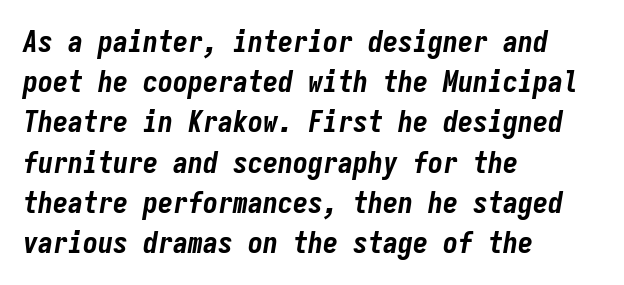
Honestly, there is no underline to notice here at all. Leading: standard. The passage is arranged the way most books set body copy — flush left. The letterforms sit shoulder to shoulder at normal distance. Emphasis by weight is at full strength: bold. The glyphs look as if they've been sheared to an angle.
